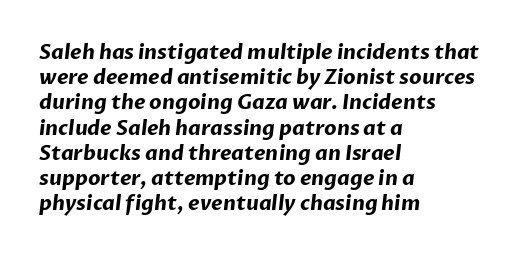
The image shows 20 px bold type; set left-aligned, normal line spacing (1.26x), normal letter spacing, not underlined.
